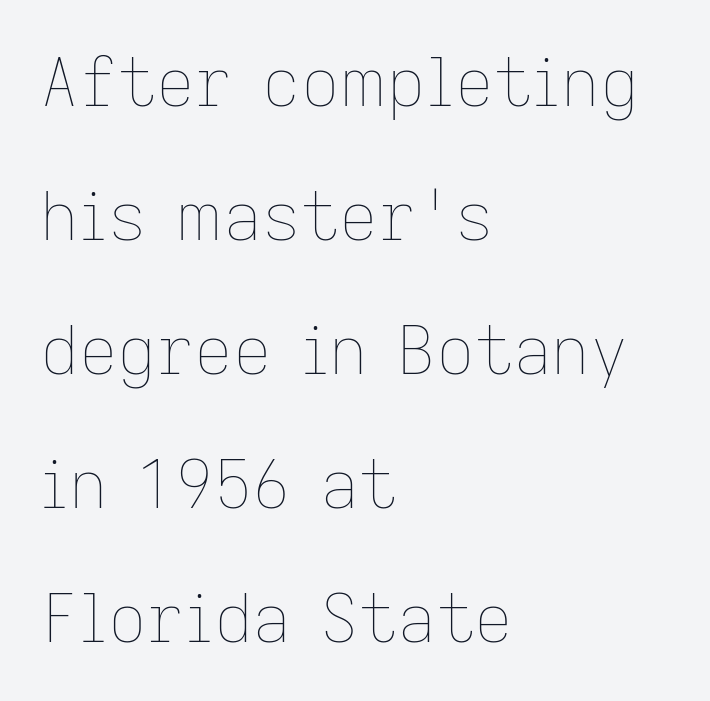
The face used here is proportionally spaced, like ordinary book or web type. Just letters on the line, the space beneath them empty. Interline gaps are noticeably wide in this sample. Characters remain perfectly vertical along every line. The setting favours the left margin, as ordinary paragraphs usually do. Between one letter and the next there's only the usual sliver of space.
